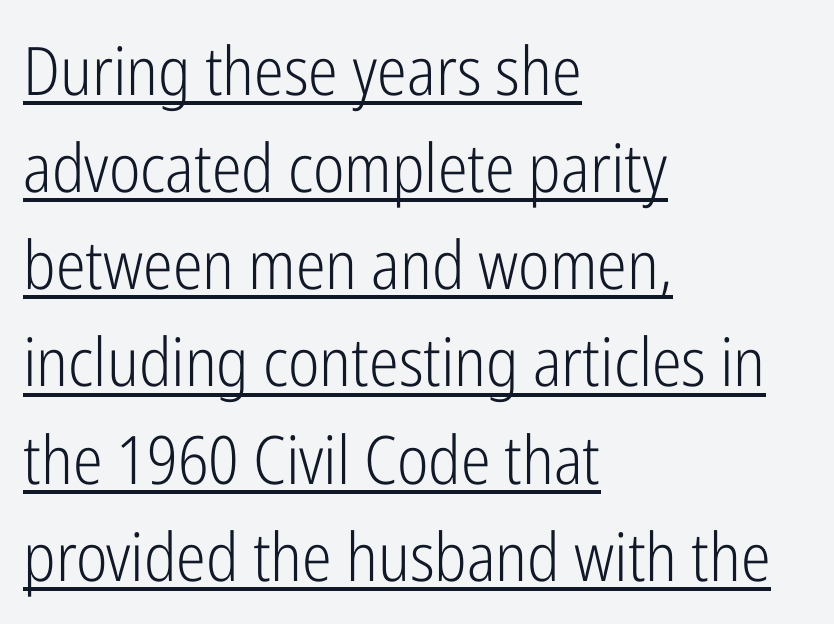
The image shows 67 px light, condensed sans-serif type, upright; set left-aligned, normal line spacing (1.45x), normal letter spacing, underlined; low stroke contrast and a medium x-height.
